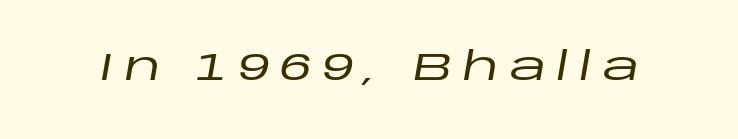
{"italic": "yes", "lean": "right", "slant_degrees": 10, "width": "wide", "stroke_contrast": "low", "x_height": "large", "monospaced": "no", "underline": "no", "letter_spacing": "wide", "letter_spacing_em": 0.27, "glyph_px": 38}
